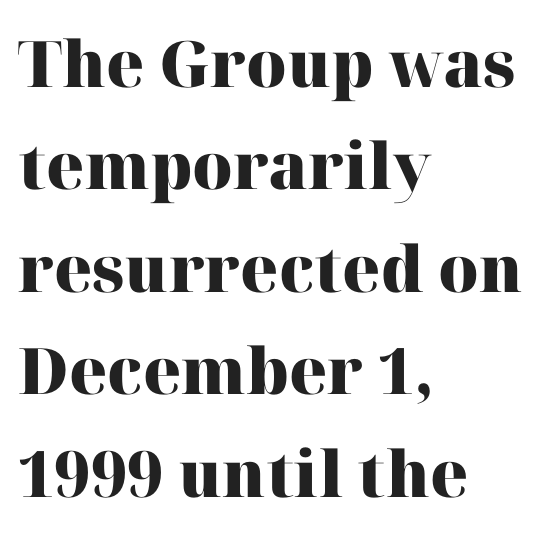
{"serif": "yes", "italic": "no", "bold": "yes", "weight": "heavy", "width": "normal", "stroke_contrast": "high", "x_height": "medium", "monospaced": "no", "underline": "no", "align": "left", "line_spacing": "normal", "line_spacing_ratio": 1.6, "letter_spacing": "normal", "letter_spacing_em": 0.0, "glyph_px": 64}
